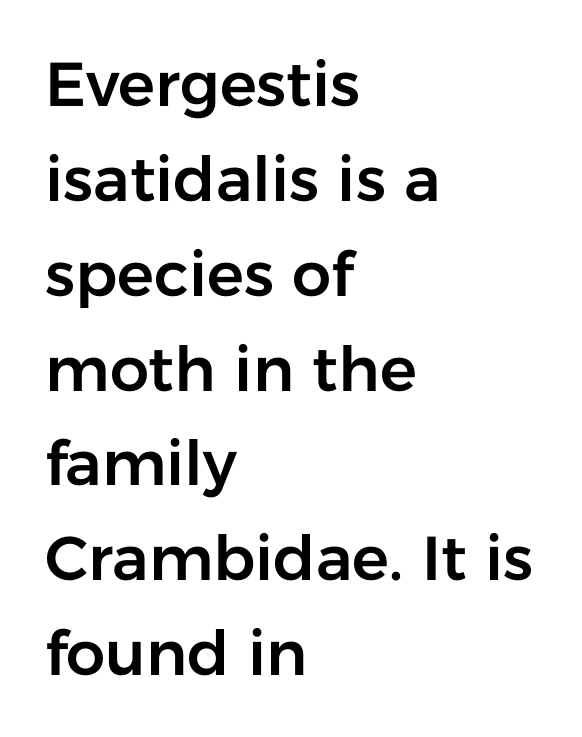
{"serif": "no", "italic": "no", "width": "normal", "stroke_contrast": "low", "x_height": "medium", "monospaced": "no", "underline": "no", "align": "left", "line_spacing": "normal", "line_spacing_ratio": 1.53, "letter_spacing": "normal", "letter_spacing_em": 0.0, "glyph_px": 62}
